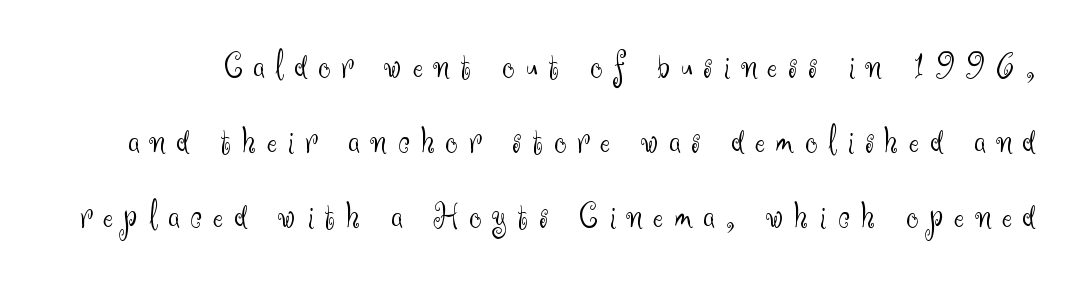
Substantial extra tracking has been applied to these lines. No heavy texture on the line: the type isn't bold. This is roman type, the default non-slanted kind. Examine the stroke ends and you'll find no serifs. Think of a printed novel: that variable character pitch is what you see here. The designer dialed line spacing up above the default.
